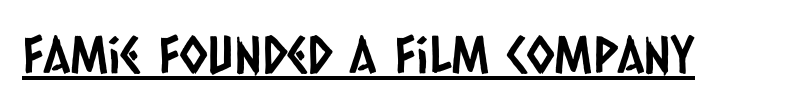
{"serif": "no", "width": "condensed", "stroke_contrast": "low", "x_height": "large", "monospaced": "no", "underline": "yes", "letter_spacing": "normal", "letter_spacing_em": 0.0, "glyph_px": 51}
